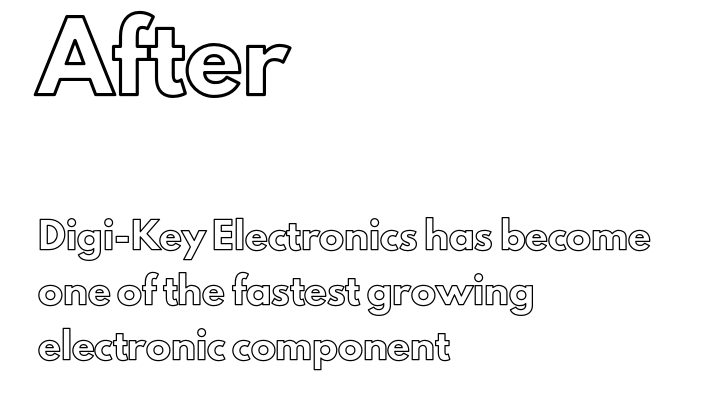
{"italic": "no", "width": "normal", "x_height": "small", "monospaced": "no", "underline": "no", "align": "left", "line_spacing": "loose", "line_spacing_ratio": 2.2, "letter_spacing": "normal", "letter_spacing_em": 0.0, "larger_block": "first", "size_ratio": 2.52, "glyph_px": 63}
